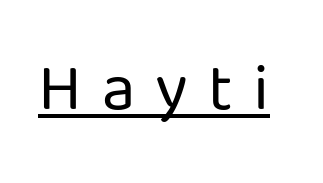
Q: Is the text bold? A: No.
Q: Is the text italic (slanted)? A: No, it is upright.
Q: Is the typeface a serif or a sans-serif typeface? A: Sans-serif.
Q: Is the text underlined? A: Yes.
Q: Is the spacing between letters normal or unusually wide? A: Unusually wide.
Q: Width (condensed, normal, or wide)? A: Normal.
Q: Stroke contrast? A: Low.
Q: x-height? A: Medium.
Q: Monospaced? A: No.
